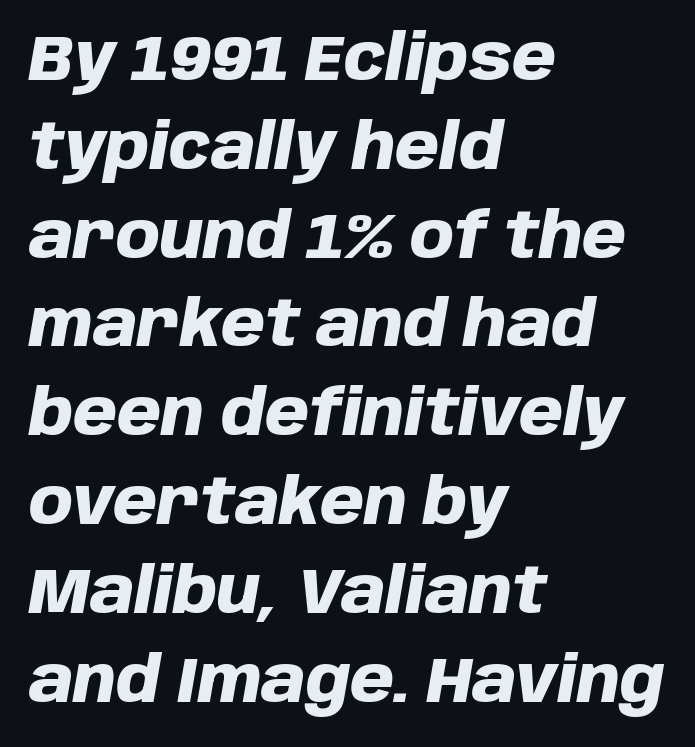
The image shows 63 px heavy type, italic (leaning right); set left-aligned, normal line spacing (1.41x), normal letter spacing, not underlined; low stroke contrast and a large x-height.
